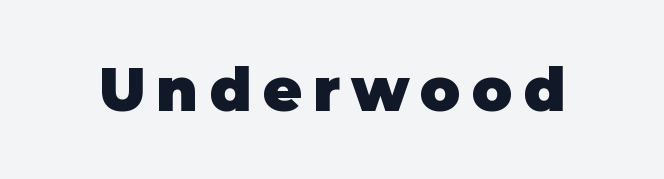
The image shows 60 px heavy sans-serif type, upright; set not underlined; low stroke contrast and a large x-height.
